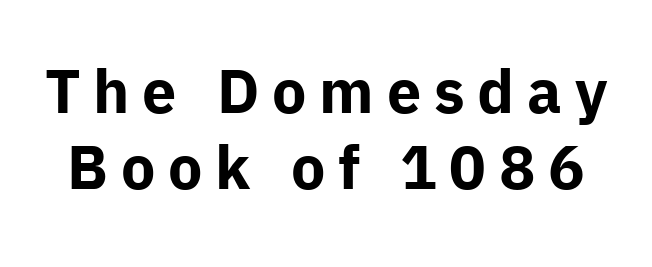
This sample uses a sans-serif face. Normally led — the rows are evenly, conventionally spaced. A typesetter would call this proportional, since set widths differ per character. The letters are spread apart with noticeably loose tracking.
